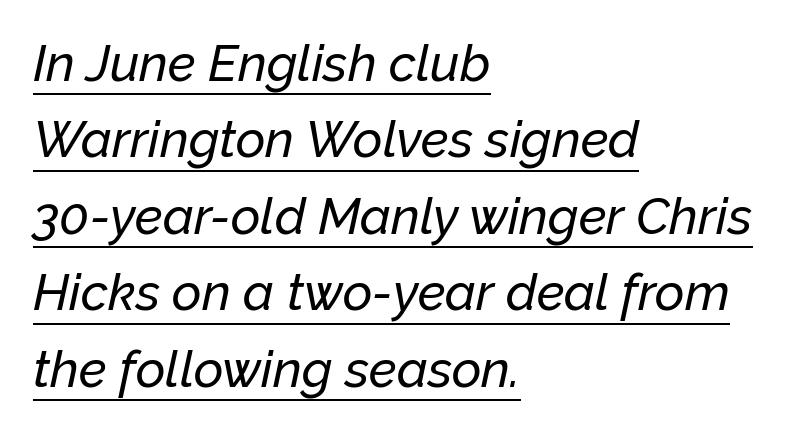
{"italic": "yes", "lean": "right", "slant_degrees": 12, "width": "normal", "stroke_contrast": "low", "x_height": "medium", "monospaced": "no", "underline": "yes", "align": "left", "line_spacing": "normal", "line_spacing_ratio": 1.5, "letter_spacing": "normal", "letter_spacing_em": 0.0, "glyph_px": 51}
